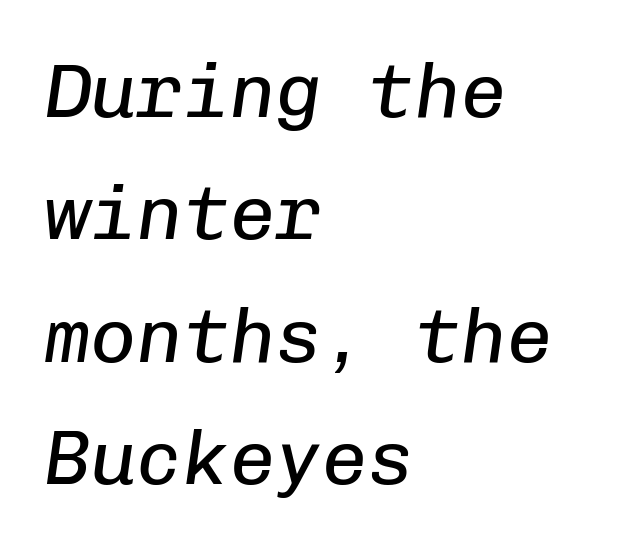
Q: Is the text bold? A: No.
Q: Is the text italic (slanted)? A: Yes, it leans right by about 8 degrees.
Q: Is the text underlined? A: No.
Q: How is the paragraph aligned? A: Left-aligned.
Q: Is the spacing between letters normal or unusually wide? A: Normal.
Q: Is the spacing between lines tight, normal or loose? A: Normal.
Q: Width (condensed, normal, or wide)? A: Normal.
Q: Stroke contrast? A: Low.
Q: x-height? A: Medium.
Q: Monospaced? A: Yes.
